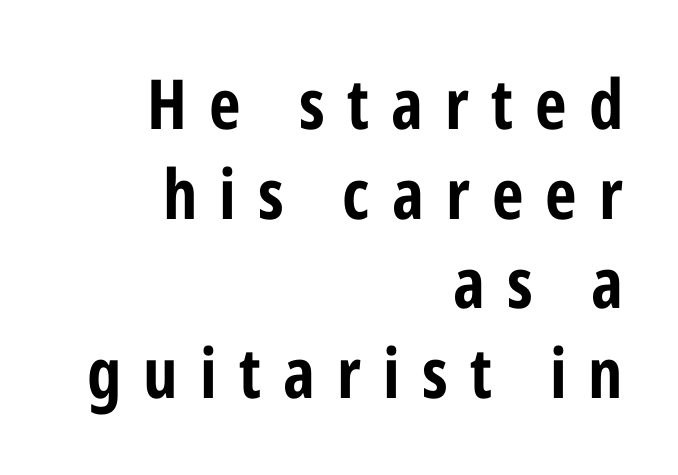
The image shows 69 px bold, condensed sans-serif type, upright; set right-aligned, normal line spacing (1.3x), unusually wide letter spacing (+0.32 em), not underlined; low stroke contrast and a medium x-height.
